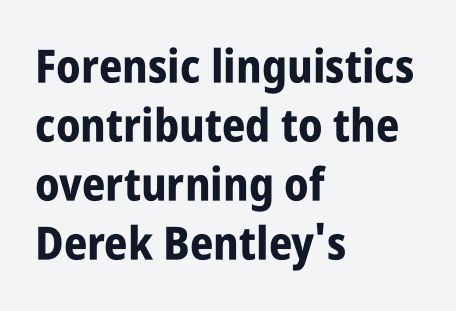
The image shows 46 px bold, condensed sans-serif type, upright; set left-aligned, normal line spacing (1.28x), normal letter spacing, not underlined; low stroke contrast and a large x-height.
